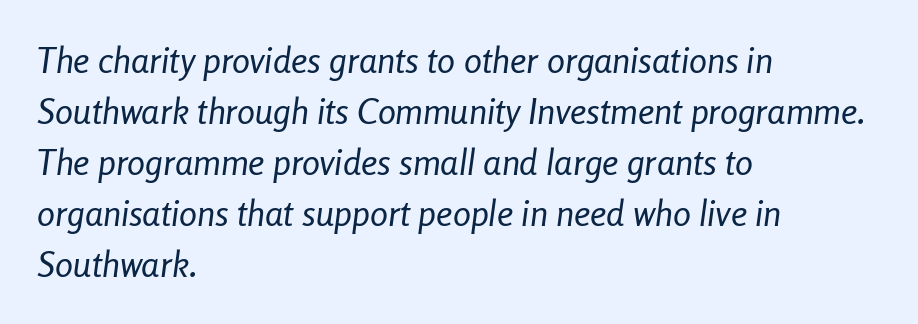
{"italic": "yes", "lean": "right", "slant_degrees": 8, "bold": "no", "weight": "regular", "width": "condensed", "stroke_contrast": "low", "x_height": "medium", "monospaced": "no", "underline": "no", "align": "left", "line_spacing": "normal", "line_spacing_ratio": 1.42, "letter_spacing": "normal", "letter_spacing_em": 0.0, "glyph_px": 36}
